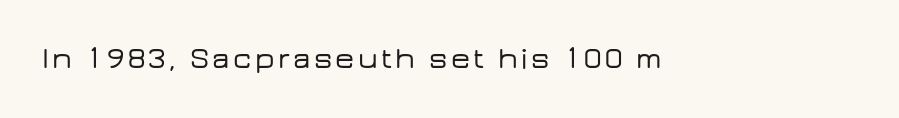
The gap between lines stays unmarked. Posture: vertical. In terms of letterform style, serifs are entirely absent. Do the characters align in a grid? No, the font is proportional.
